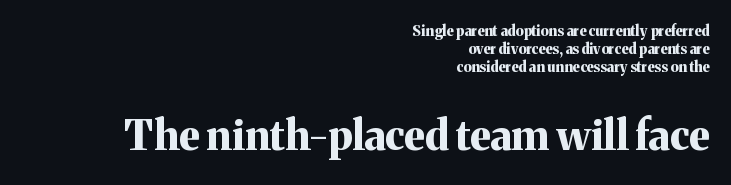
The image shows 41 px bold serif type, upright; set right-aligned, normal line spacing (1.3x), normal letter spacing, not underlined; the second (bottom) block is 2.93x larger; medium stroke contrast and a medium x-height.
